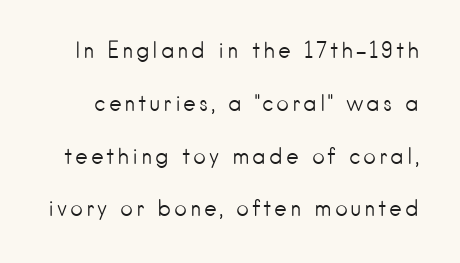
{"italic": "no", "bold": "no", "underline": "no", "line_spacing": "loose", "line_spacing_ratio": 2.4, "glyph_px": 22}
